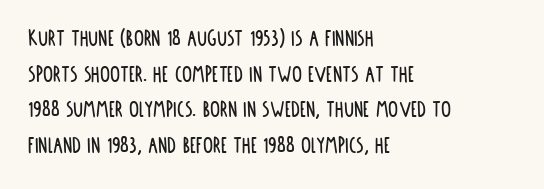
The image shows 25 px text type, upright; set left-aligned, normal line spacing (1.43x), normal letter spacing, not underlined.
